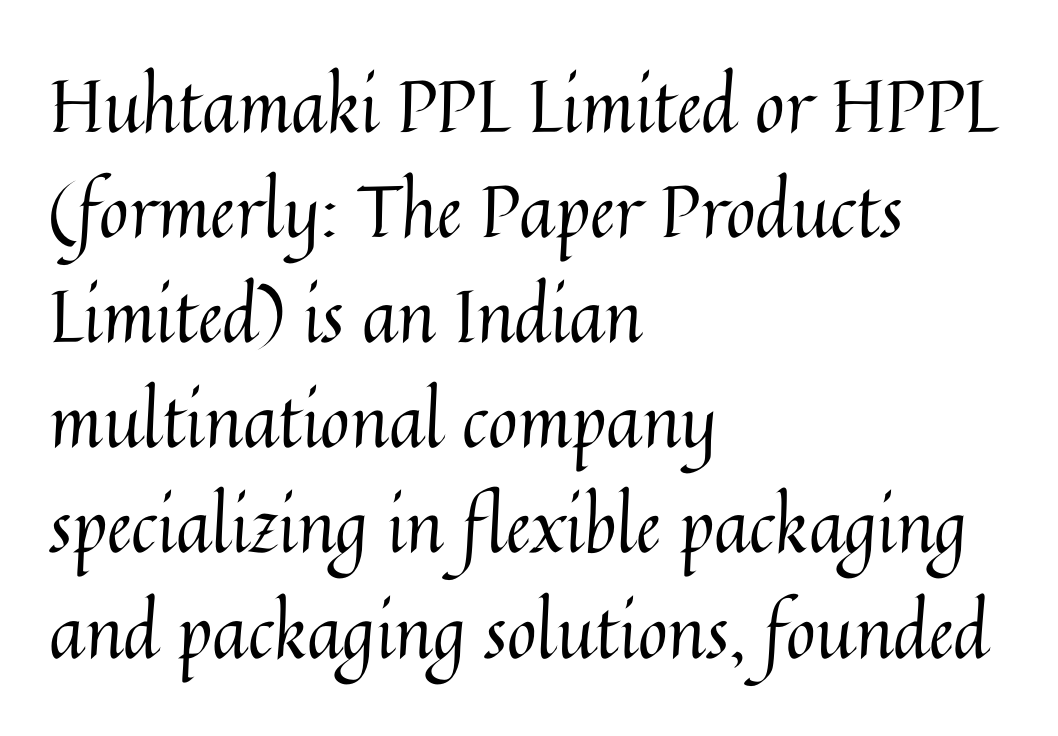
You could not count columns in this text — the font is proportionally spaced. Does extra space separate the letters? No, they use regular spacing. No letter is thick-stroked: the sample isn't bold.
